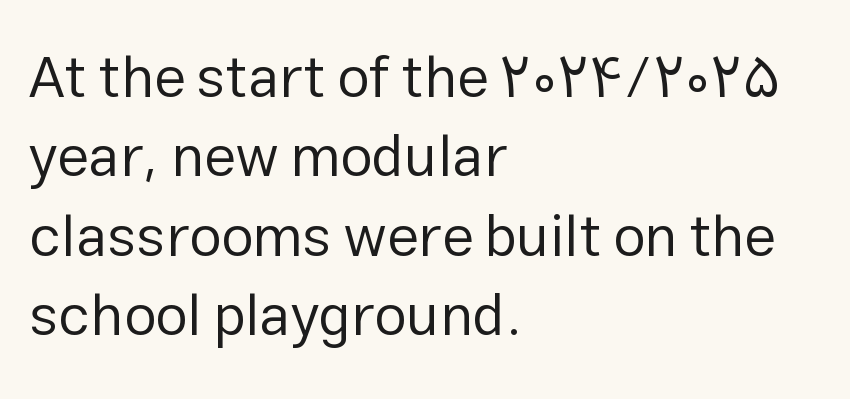
Q: Is the text bold? A: No.
Q: Is the text italic (slanted)? A: No, it is upright.
Q: Is the typeface a serif or a sans-serif typeface? A: Sans-serif.
Q: Is the text underlined? A: No.
Q: How is the paragraph aligned? A: Left-aligned.
Q: Is the spacing between letters normal or unusually wide? A: Normal.
Q: Is the spacing between lines tight, normal or loose? A: Normal.
Q: Width (condensed, normal, or wide)? A: Normal.
Q: Stroke contrast? A: Low.
Q: x-height? A: Medium.
Q: Monospaced? A: No.
